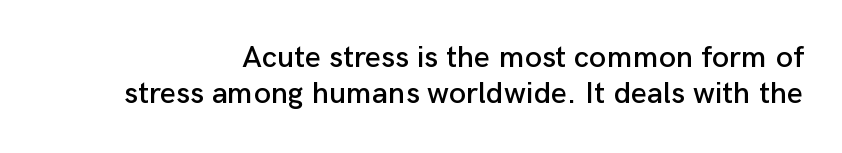
Q: Is the text italic (slanted)? A: No, it is upright.
Q: Is the typeface a serif or a sans-serif typeface? A: Sans-serif.
Q: Is the text underlined? A: No.
Q: Is the spacing between letters normal or unusually wide? A: Normal.
Q: Width (condensed, normal, or wide)? A: Normal.
Q: Stroke contrast? A: Low.
Q: x-height? A: Medium.
Q: Monospaced? A: No.
